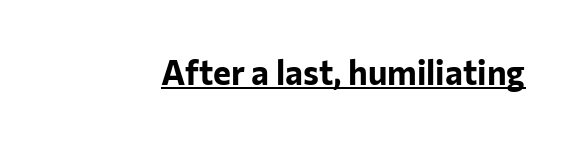
The image shows 34 px bold sans-serif type, upright; set normal letter spacing, underlined; low stroke contrast and a medium x-height.
